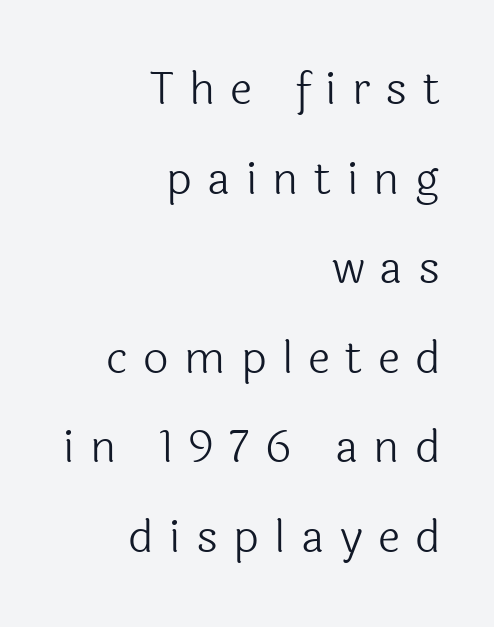
Q: Is the text bold? A: No.
Q: Is the text italic (slanted)? A: No, it is upright.
Q: Is the typeface a serif or a sans-serif typeface? A: Sans-serif.
Q: Is the text underlined? A: No.
Q: How is the paragraph aligned? A: Right-aligned.
Q: Is the spacing between letters normal or unusually wide? A: Unusually wide.
Q: Is the spacing between lines tight, normal or loose? A: Loose.
Q: Width (condensed, normal, or wide)? A: Normal.
Q: x-height? A: Medium.
Q: Monospaced? A: No.
